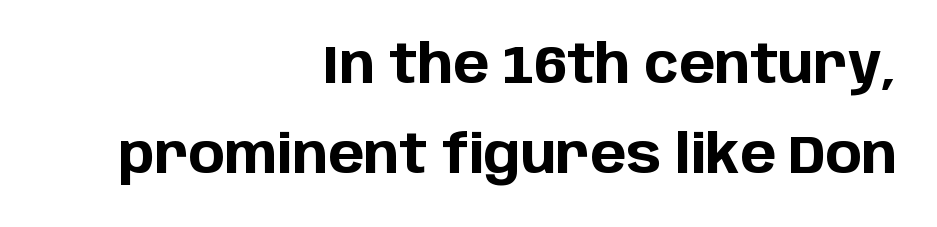
The image shows 54 px bold sans-serif type, upright; set right-aligned, normal line spacing (1.67x), normal letter spacing, not underlined; low stroke contrast and a large x-height.
